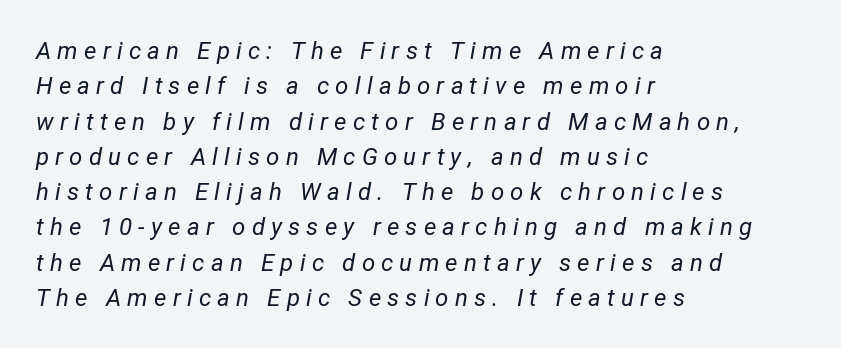
The image shows 24 px text type, italic (leaning right); set left-aligned, normal line spacing (1.47x), unusually wide letter spacing (+0.26 em), not underlined.
